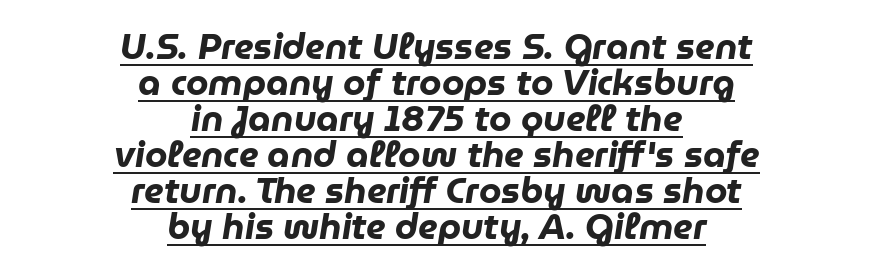
{"italic": "yes", "lean": "right", "slant_degrees": 9, "bold": "yes", "weight": "heavy", "width": "normal", "stroke_contrast": "low", "x_height": "medium", "monospaced": "no", "underline": "yes", "align": "center", "line_spacing": "tight", "line_spacing_ratio": 1.0, "letter_spacing": "normal", "letter_spacing_em": 0.0, "glyph_px": 36}
